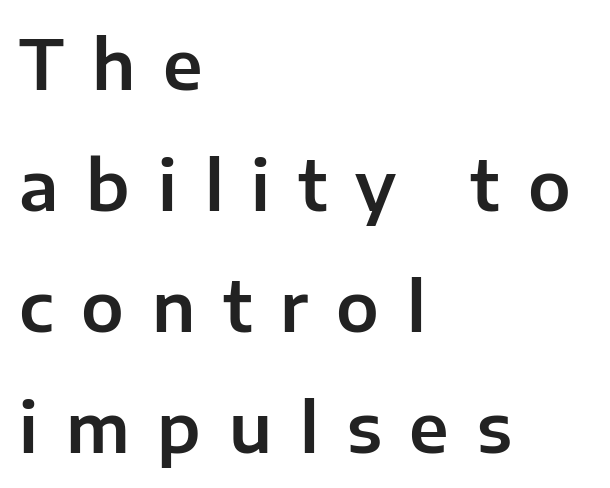
Q: Is the text italic (slanted)? A: No, it is upright.
Q: Is the typeface a serif or a sans-serif typeface? A: Sans-serif.
Q: Is the text underlined? A: No.
Q: How is the paragraph aligned? A: Left-aligned.
Q: Is the spacing between letters normal or unusually wide? A: Unusually wide.
Q: Width (condensed, normal, or wide)? A: Normal.
Q: Stroke contrast? A: Low.
Q: x-height? A: Medium.
Q: Monospaced? A: No.
